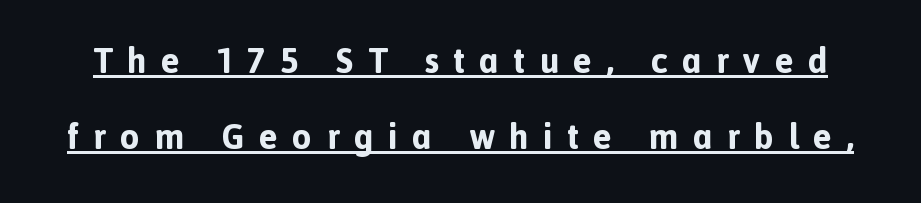
The image shows 35 px bold sans-serif type, upright; set loose line spacing (2.18x), unusually wide letter spacing (+0.41 em), underlined; a medium x-height.
